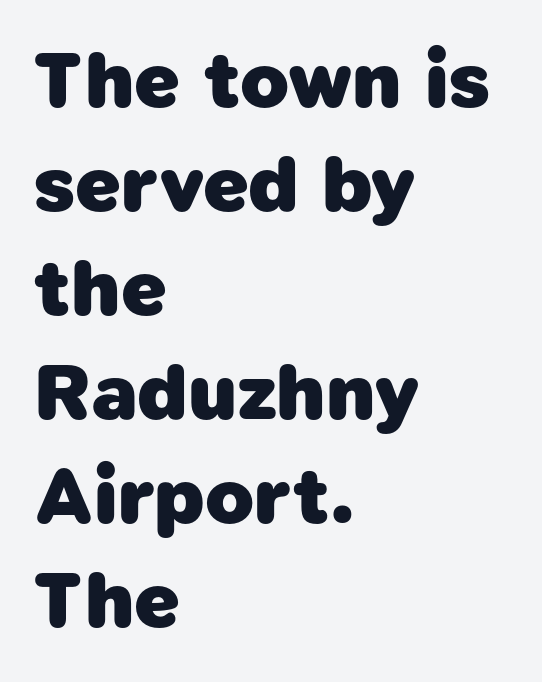
{"serif": "no", "bold": "yes", "weight": "heavy", "width": "normal", "stroke_contrast": "low", "x_height": "medium", "monospaced": "no", "underline": "no", "align": "left", "line_spacing": "normal", "line_spacing_ratio": 1.3, "letter_spacing": "normal", "letter_spacing_em": 0.0, "glyph_px": 80}
